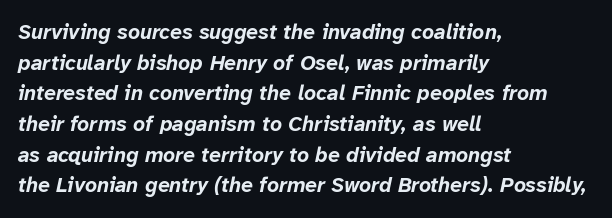
Q: Is the text bold? A: Yes.
Q: Is the text italic (slanted)? A: Yes, it leans right by about 12 degrees.
Q: Is the text underlined? A: No.
Q: How is the paragraph aligned? A: Left-aligned.
Q: Is the spacing between letters normal or unusually wide? A: Normal.
Q: Is the spacing between lines tight, normal or loose? A: Normal.
